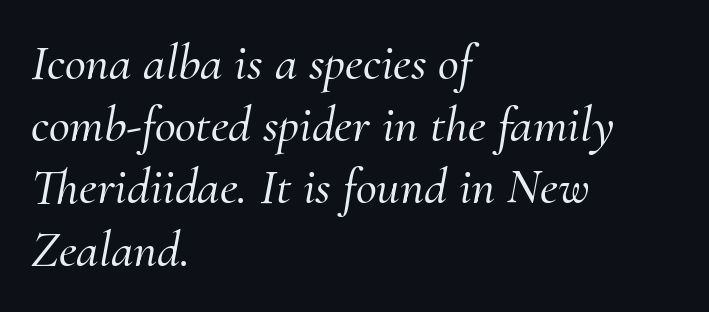
Q: Is the text italic (slanted)? A: Yes, it leans right by about 10 degrees.
Q: Is the typeface a serif or a sans-serif typeface? A: Serif.
Q: Is the text underlined? A: No.
Q: How is the paragraph aligned? A: Left-aligned.
Q: Is the spacing between letters normal or unusually wide? A: Normal.
Q: Width (condensed, normal, or wide)? A: Normal.
Q: Stroke contrast? A: Medium.
Q: x-height? A: Small.
Q: Monospaced? A: No.
